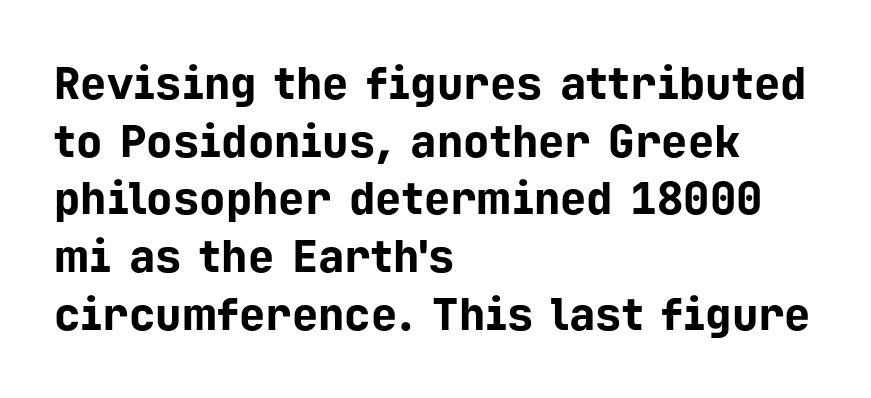
The image shows 44 px bold sans-serif type, upright, monospaced; set left-aligned, normal line spacing (1.31x), normal letter spacing, not underlined; low stroke contrast and a medium x-height.
